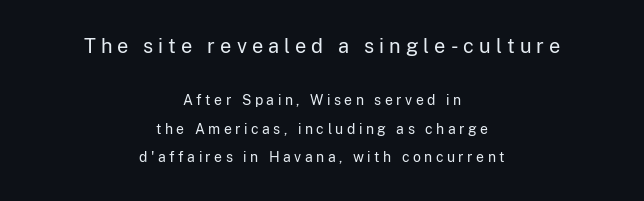
The image shows 20 px text type, upright; set centered, loose line spacing (2.05x), unusually wide letter spacing (+0.25 em), not underlined; the first (top) block is 1.43x larger.
